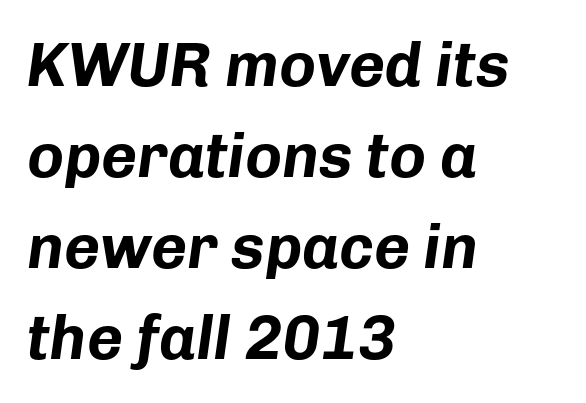
The image shows 62 px bold type, italic (leaning right); set left-aligned, normal line spacing (1.47x), normal letter spacing, not underlined; low stroke contrast and a medium x-height.
